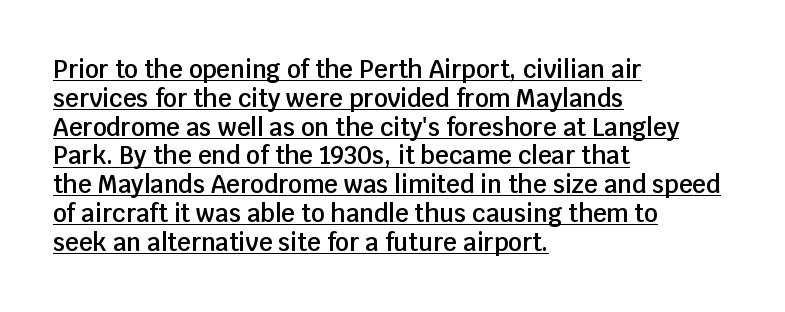
{"italic": "no", "bold": "semi", "underline": "yes", "align": "left", "line_spacing_ratio": 1.2, "letter_spacing": "normal", "letter_spacing_em": 0.0, "glyph_px": 24}
